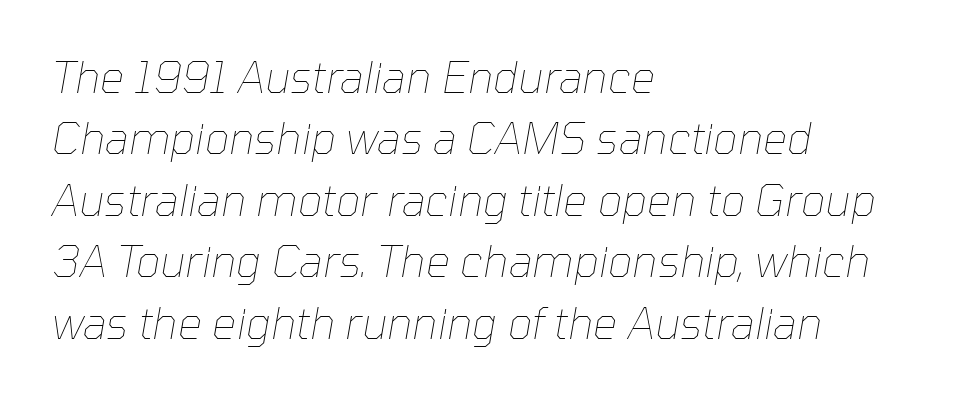
The image shows 43 px thin type, italic (leaning right); set left-aligned, normal line spacing (1.43x), normal letter spacing, not underlined; low stroke contrast and a medium x-height.
